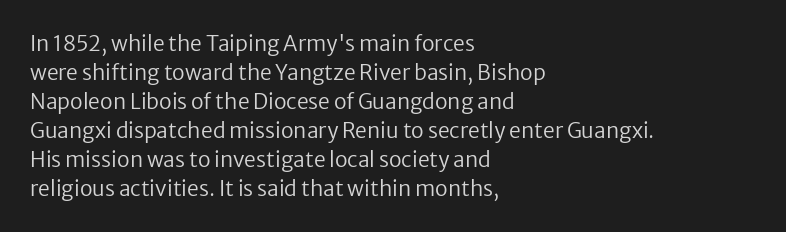
{"italic": "no", "bold": "no", "underline": "no", "align": "left", "line_spacing": "normal", "line_spacing_ratio": 1.38, "letter_spacing": "normal", "letter_spacing_em": 0.0, "glyph_px": 21}
